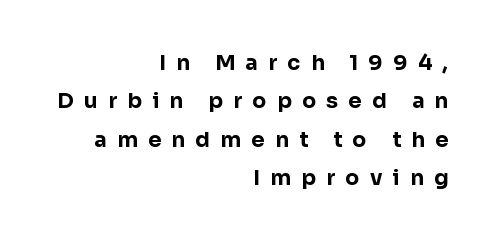
A clean baseline with only descenders dipping below it. In CSS terms this would be text-align: right. This is the regular roman posture of the typeface. Thick stems and heavy bowls — unmistakably bold. The letterforms stand isolated, each surrounded by extra space.
